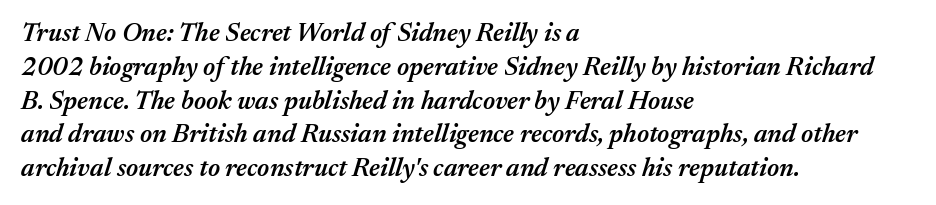
{"italic": "yes", "lean": "right", "slant_degrees": 17, "bold": "semi", "underline": "no", "align": "left", "line_spacing": "normal", "line_spacing_ratio": 1.3, "letter_spacing": "normal", "letter_spacing_em": 0.0, "glyph_px": 26}
